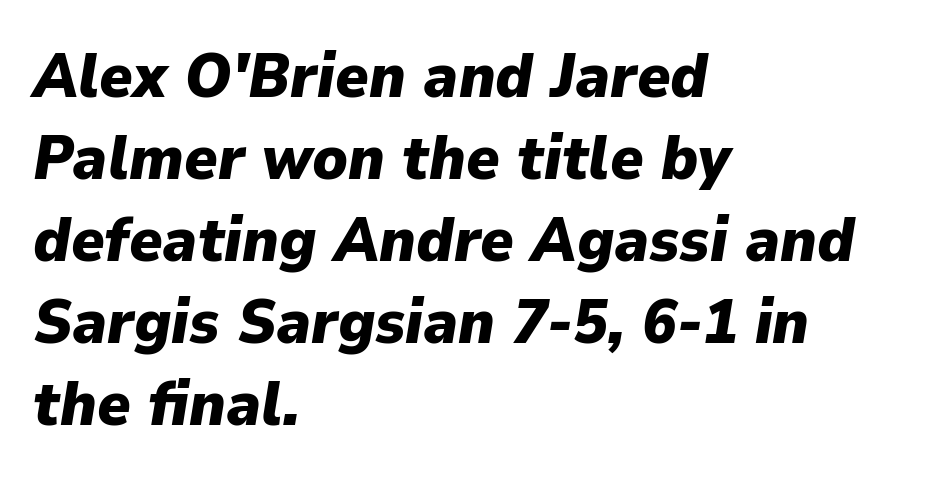
Would a proofreader flag this as italicized? Yes. Think of a printed novel: that variable character pitch is what you see here. Horizontal alignment here is leftward, the default for most running prose. Summary of vertical rhythm: regular, with standard interline spacing.
